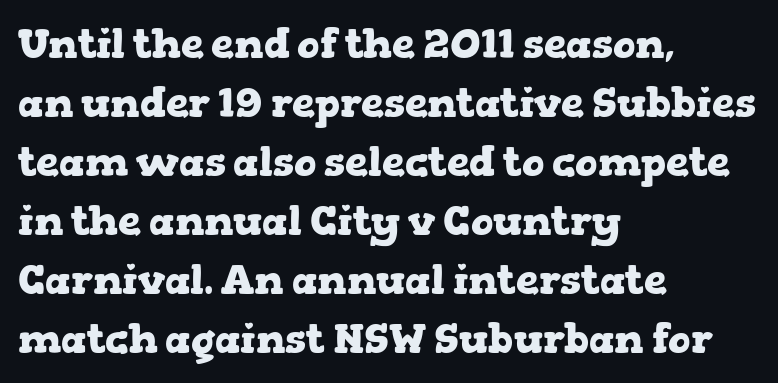
{"serif": "yes", "italic": "no", "bold": "yes", "weight": "heavy", "width": "wide", "stroke_contrast": "low", "x_height": "medium", "monospaced": "no", "underline": "no", "align": "left", "line_spacing": "normal", "line_spacing_ratio": 1.44, "letter_spacing": "normal", "letter_spacing_em": 0.0, "glyph_px": 41}
